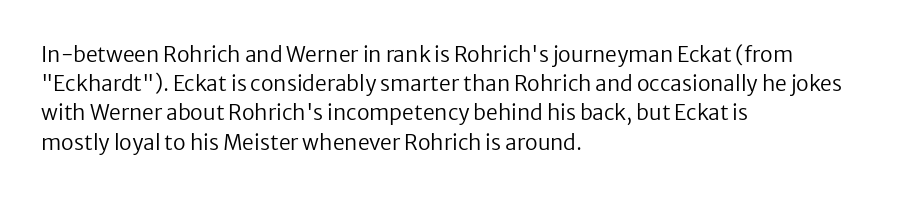
{"italic": "no", "bold": "no", "underline": "no", "align": "left", "line_spacing": "normal", "line_spacing_ratio": 1.39, "letter_spacing": "normal", "letter_spacing_em": 0.0, "glyph_px": 21}
